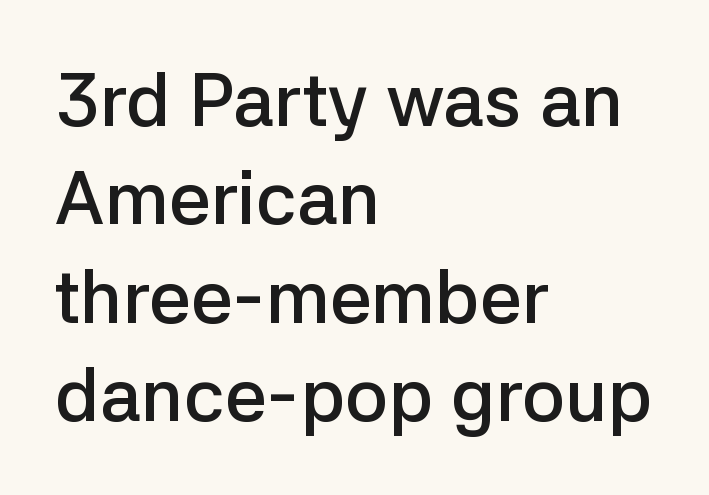
Q: Is the text bold? A: Semi-bold.
Q: Is the text italic (slanted)? A: No, it is upright.
Q: Is the typeface a serif or a sans-serif typeface? A: Sans-serif.
Q: Is the text underlined? A: No.
Q: How is the paragraph aligned? A: Left-aligned.
Q: Is the spacing between letters normal or unusually wide? A: Normal.
Q: Is the spacing between lines tight, normal or loose? A: Normal.
Q: Width (condensed, normal, or wide)? A: Normal.
Q: Stroke contrast? A: Low.
Q: x-height? A: Medium.
Q: Monospaced? A: No.
